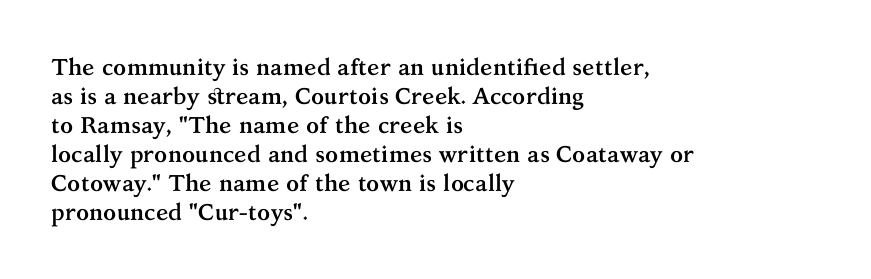
The typography opts for an upright posture over an oblique one. What weight is shown? A full bold with thick strokes. How would I describe the line gaps? Plain and ordinary. Each line starts at the same left margin while the right side varies.
